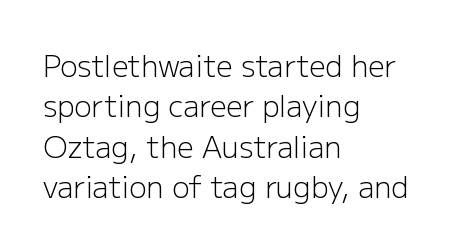
{"serif": "no", "italic": "no", "bold": "no", "weight": "light", "width": "normal", "stroke_contrast": "low", "x_height": "medium", "monospaced": "no", "underline": "no", "align": "left", "line_spacing": "normal", "line_spacing_ratio": 1.39, "letter_spacing": "normal", "letter_spacing_em": 0.0, "glyph_px": 29}
